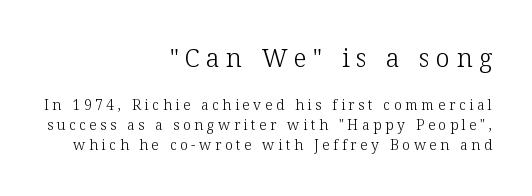
{"italic": "no", "bold": "no", "underline": "no", "align": "right", "line_spacing": "normal", "line_spacing_ratio": 1.42, "letter_spacing": "wide", "letter_spacing_em": 0.26, "larger_block": "first", "size_ratio": 1.79, "glyph_px": 25}
